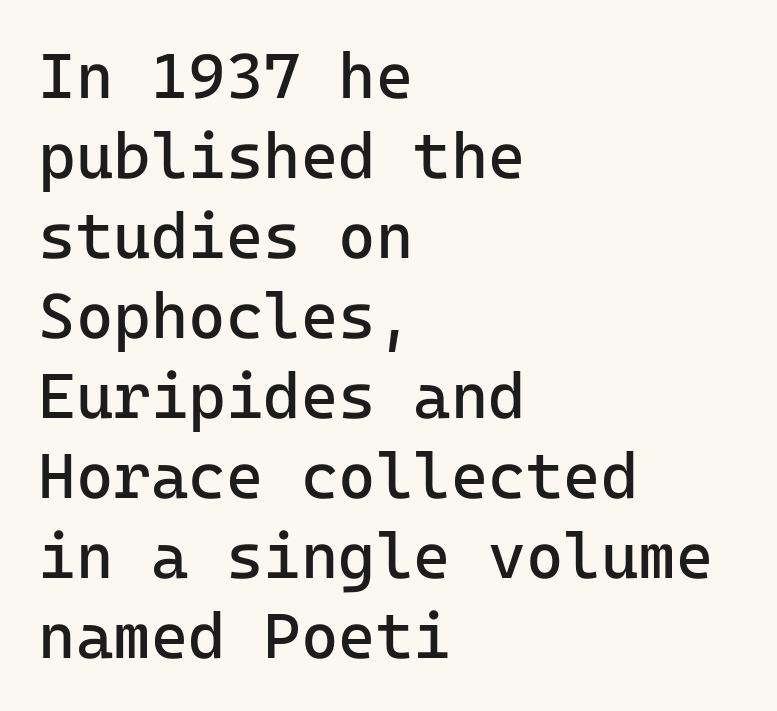
The letters carry no serifs — their stems end cleanly without finishing strokes. No extra tracking has been applied to these lines. These glyphs show unthickened strokes, regular width or finer. The gap between lines stays unmarked. The letters stand upright; this is a roman face.
